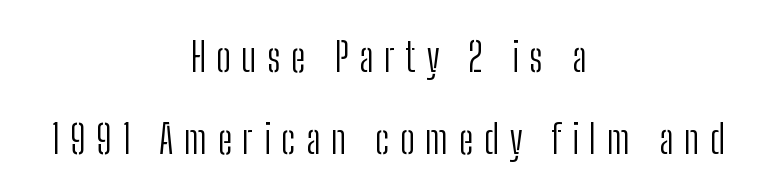
{"serif": "no", "italic": "no", "bold": "no", "weight": "light", "width": "condensed", "stroke_contrast": "low", "x_height": "medium", "monospaced": "no", "underline": "no", "align": "center", "line_spacing": "loose", "line_spacing_ratio": 2.04, "letter_spacing": "wide", "letter_spacing_em": 0.26, "glyph_px": 40}
